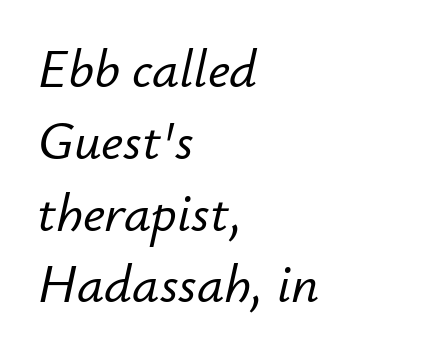
Characters are canted at an angle relative to the baseline's perpendicular. Rows of type keep a routine distance in the vertical direction. The gaps between neighbouring characters are ordinary and unremarkable. Is this a fixed-width face? No — the glyphs have proportional, varying widths. The gap between lines stays unmarked.
